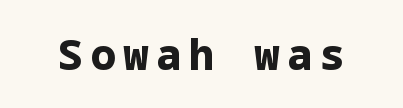
The image shows 42 px bold sans-serif type, upright; set not underlined; low stroke contrast and a medium x-height.
